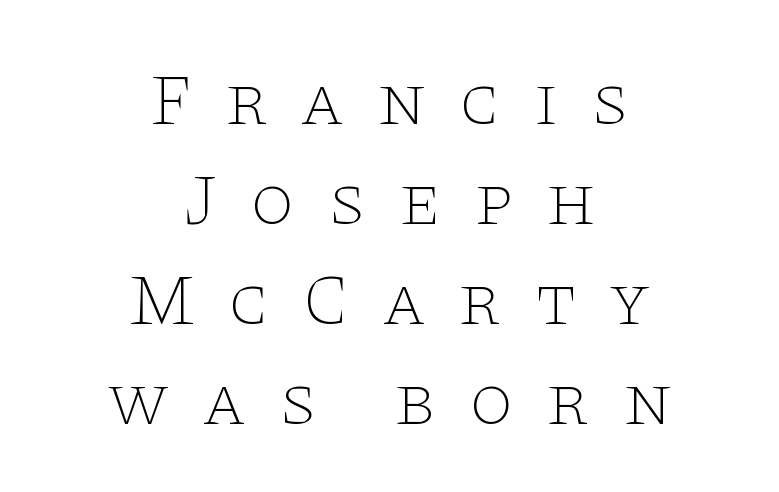
{"serif": "yes", "italic": "no", "bold": "no", "weight": "thin", "width": "wide", "stroke_contrast": "low", "x_height": "large", "monospaced": "no", "underline": "no", "align": "center", "line_spacing": "normal", "line_spacing_ratio": 1.39, "letter_spacing": "wide", "letter_spacing_em": 0.44, "glyph_px": 72}
